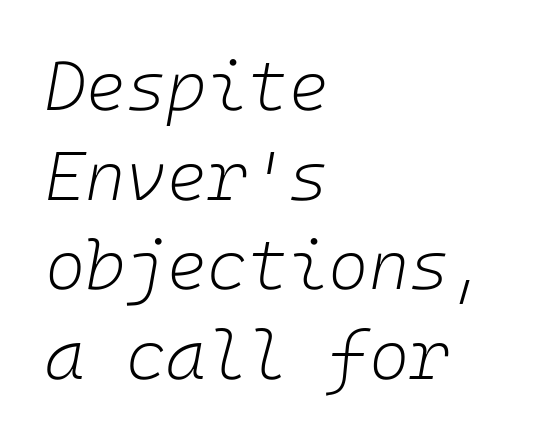
Q: Is the text bold? A: No.
Q: Is the text italic (slanted)? A: Yes, it leans right by about 10 degrees.
Q: Is the text underlined? A: No.
Q: How is the paragraph aligned? A: Left-aligned.
Q: Is the spacing between letters normal or unusually wide? A: Normal.
Q: Is the spacing between lines tight, normal or loose? A: Normal.
Q: Width (condensed, normal, or wide)? A: Normal.
Q: Stroke contrast? A: Low.
Q: x-height? A: Medium.
